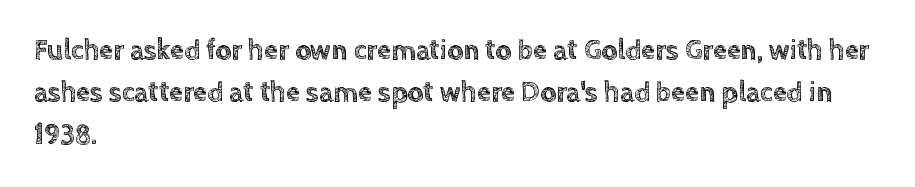
Anything drawn beneath the words? Only blank space. Layout note: lines flush left. The letters stand upright; this is a roman face. Character widths vary here, with narrow letters taking less room than wide ones. This block has exactly the height ordinary leading produces. Standard letterfit; no display-style spreading of the glyphs.
